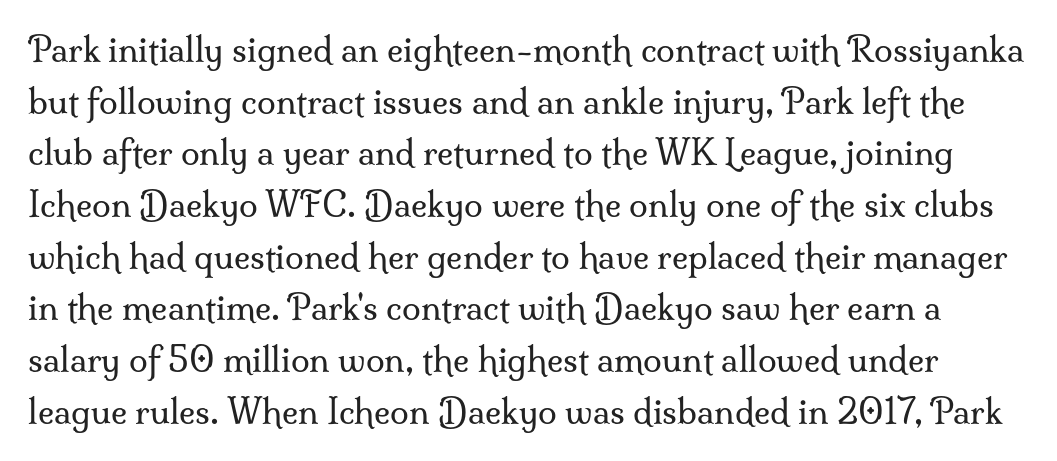
Q: Is the text bold? A: No.
Q: Is the text italic (slanted)? A: No, it is upright.
Q: Is the typeface a serif or a sans-serif typeface? A: Serif.
Q: Is the text underlined? A: No.
Q: Is the spacing between letters normal or unusually wide? A: Normal.
Q: Is the spacing between lines tight, normal or loose? A: Normal.
Q: Width (condensed, normal, or wide)? A: Normal.
Q: Stroke contrast? A: Medium.
Q: x-height? A: Small.
Q: Monospaced? A: No.
